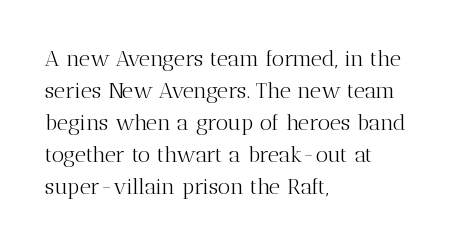
This sample uses an upright cut, with every glyph sitting square on the baseline. Check the space under the baseline: it is left empty. These lines are set flush left with a ragged right edge. Weight: not bold — regular or lighter.
